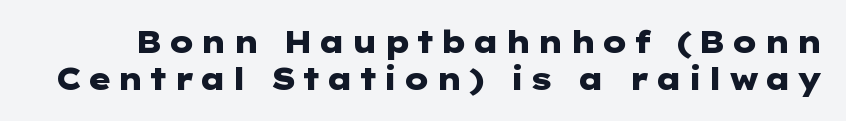
{"serif": "no", "italic": "no", "bold": "yes", "weight": "heavy", "width": "wide", "stroke_contrast": "low", "x_height": "medium", "underline": "no", "line_spacing_ratio": 1.23, "glyph_px": 30}
